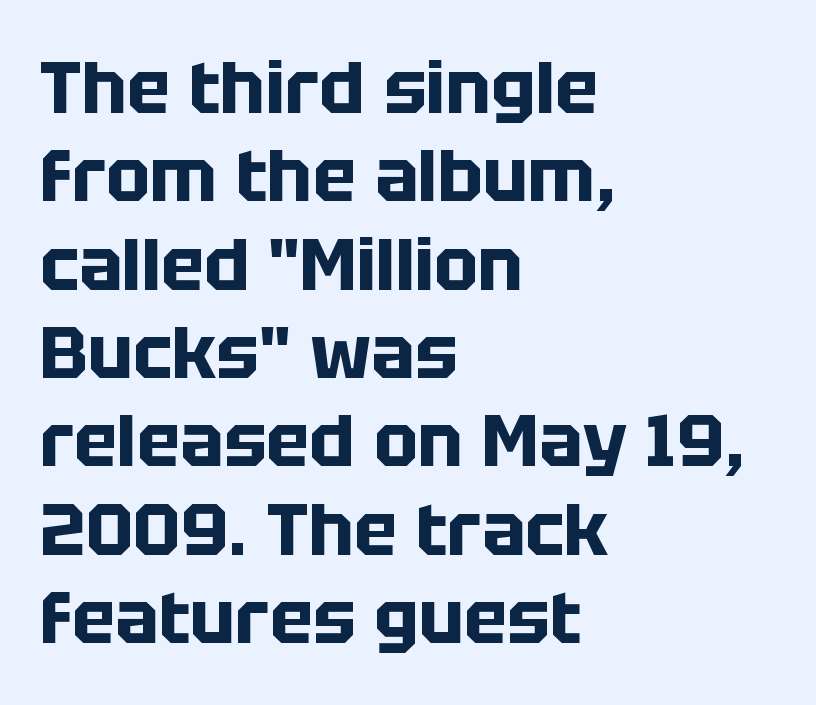
{"serif": "no", "italic": "no", "bold": "yes", "weight": "bold", "width": "normal", "stroke_contrast": "low", "x_height": "large", "monospaced": "no", "underline": "no", "align": "left", "line_spacing_ratio": 1.21, "letter_spacing": "normal", "letter_spacing_em": 0.0, "glyph_px": 73}
